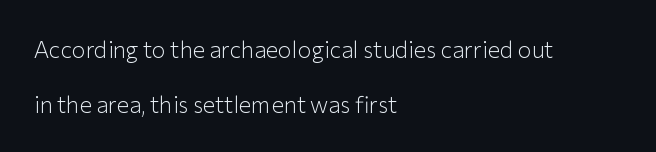
{"italic": "no", "bold": "no", "underline": "no", "align": "left", "line_spacing": "loose", "line_spacing_ratio": 2.39, "letter_spacing": "normal", "letter_spacing_em": 0.0, "glyph_px": 23}
